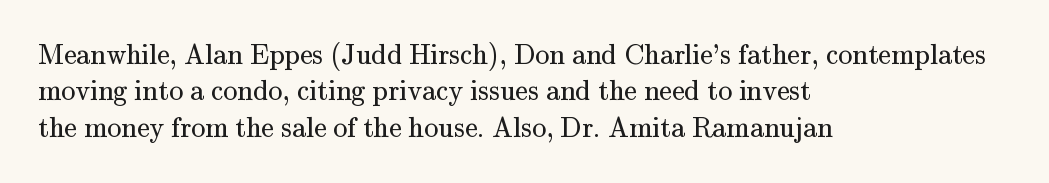
Q: Is the text bold? A: No.
Q: Is the text italic (slanted)? A: No, it is upright.
Q: Is the typeface a serif or a sans-serif typeface? A: Serif.
Q: Is the text underlined? A: No.
Q: How is the paragraph aligned? A: Left-aligned.
Q: Is the spacing between letters normal or unusually wide? A: Normal.
Q: Is the spacing between lines tight, normal or loose? A: Normal.
Q: Width (condensed, normal, or wide)? A: Normal.
Q: Stroke contrast? A: Medium.
Q: x-height? A: Small.
Q: Monospaced? A: No.
